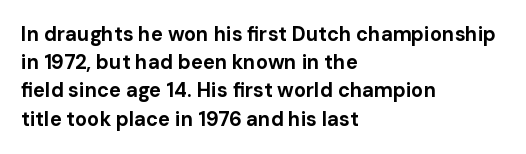
{"italic": "no", "bold": "yes", "underline": "no", "align": "left", "line_spacing": "normal", "line_spacing_ratio": 1.41, "letter_spacing": "normal", "letter_spacing_em": 0.0, "glyph_px": 20}
